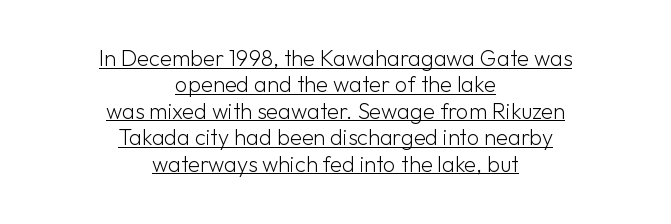
{"italic": "no", "bold": "no", "underline": "yes", "align": "center", "line_spacing_ratio": 1.2, "letter_spacing": "normal", "letter_spacing_em": 0.0, "glyph_px": 22}
